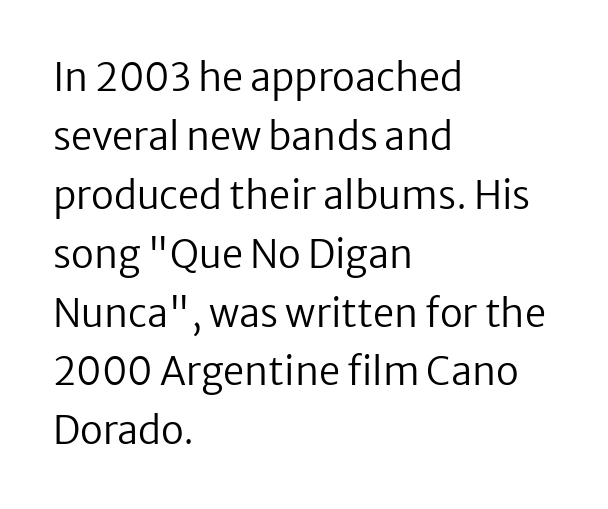
{"serif": "no", "italic": "no", "bold": "no", "weight": "regular", "width": "normal", "stroke_contrast": "low", "x_height": "medium", "monospaced": "no", "underline": "no", "align": "left", "line_spacing": "normal", "line_spacing_ratio": 1.55, "letter_spacing": "normal", "letter_spacing_em": 0.0, "glyph_px": 38}
